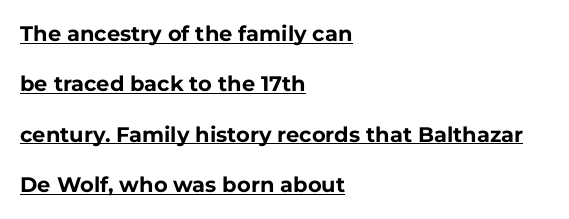
The image shows 21 px bold type, upright; set left-aligned, loose line spacing (2.4x), normal letter spacing, underlined.
